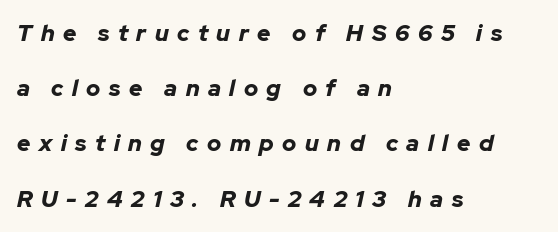
Q: Is the text bold? A: Yes.
Q: Is the text italic (slanted)? A: Yes, it leans right by about 12 degrees.
Q: Is the text underlined? A: No.
Q: How is the paragraph aligned? A: Left-aligned.
Q: Is the spacing between letters normal or unusually wide? A: Unusually wide.
Q: Is the spacing between lines tight, normal or loose? A: Loose.
